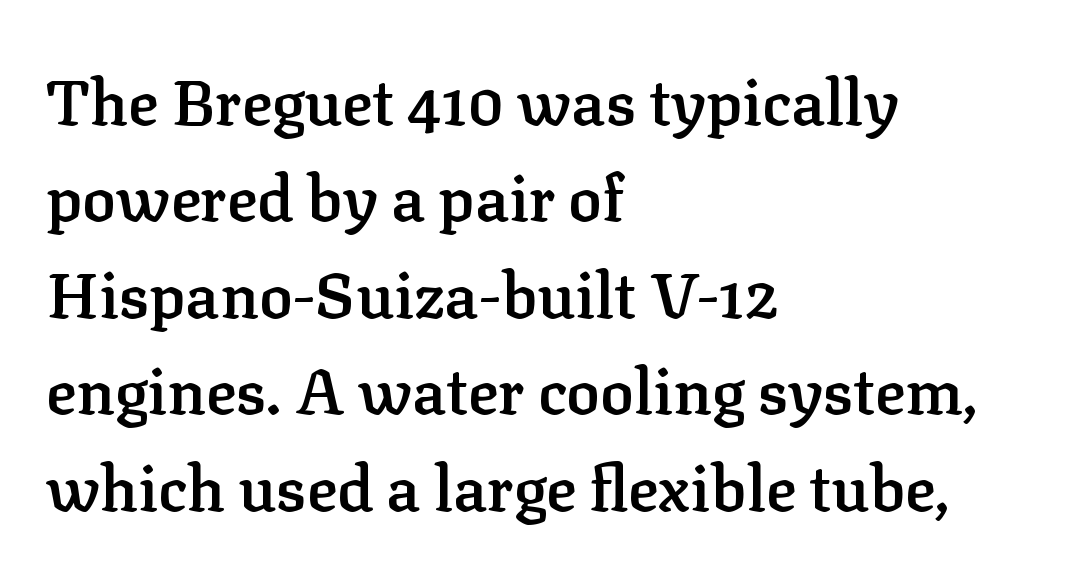
Visually the block forms a straight wall on the left and a jagged coastline on the right. Check the space under the baseline: it is left empty. What weight is shown? A semibold, between regular and bold. How are the letters spaced? Ordinarily, with no added tracking. Do the letters lean? They stand straight.
